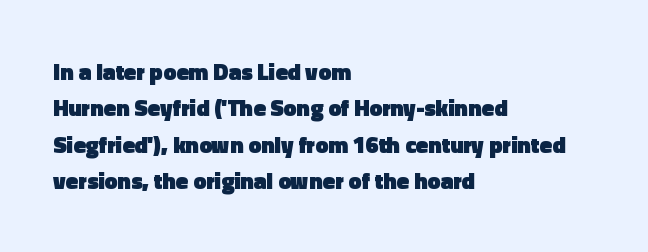
The image shows 23 px bold type, upright; set left-aligned, normal line spacing (1.58x), normal letter spacing, not underlined.
